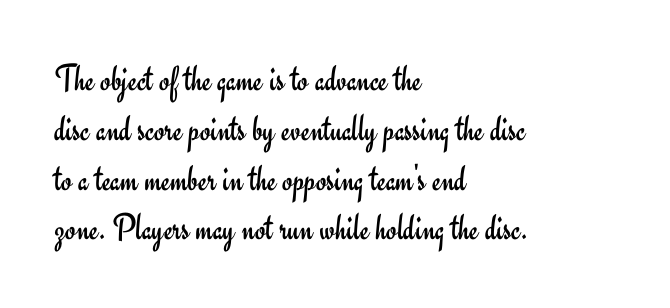
{"serif": "no", "bold": "no", "weight": "regular", "width": "normal", "stroke_contrast": "low", "x_height": "small", "monospaced": "no", "underline": "no", "align": "left", "line_spacing": "normal", "line_spacing_ratio": 1.31, "letter_spacing": "normal", "letter_spacing_em": 0.0, "glyph_px": 38}
